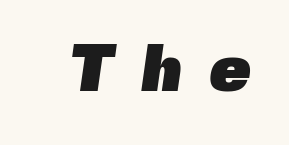
Q: Is the text bold? A: Yes.
Q: Is the typeface a serif or a sans-serif typeface? A: Sans-serif.
Q: Is the text underlined? A: No.
Q: Is the spacing between letters normal or unusually wide? A: Unusually wide.
Q: Width (condensed, normal, or wide)? A: Normal.
Q: x-height? A: Medium.
Q: Monospaced? A: No.
